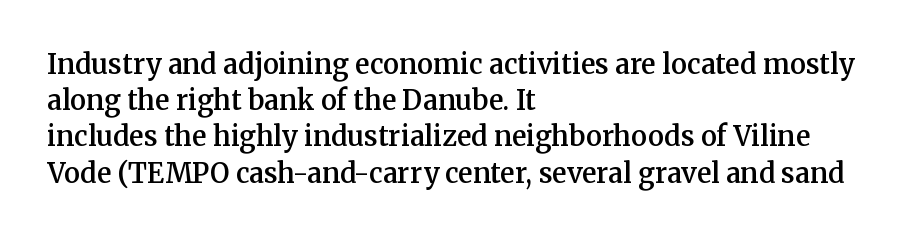
Q: Is the text bold? A: Semi-bold.
Q: Is the text italic (slanted)? A: No, it is upright.
Q: Is the text underlined? A: No.
Q: How is the paragraph aligned? A: Left-aligned.
Q: Is the spacing between letters normal or unusually wide? A: Normal.
Q: Is the spacing between lines tight, normal or loose? A: Normal.
